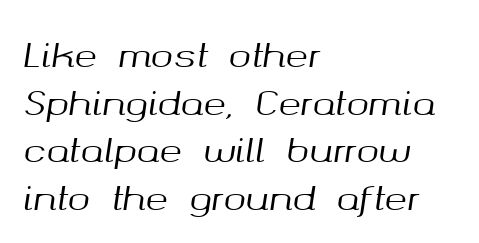
{"italic": "yes", "lean": "right", "slant_degrees": 8, "width": "normal", "stroke_contrast": "medium", "x_height": "medium", "monospaced": "no", "underline": "no", "align": "left", "line_spacing": "normal", "line_spacing_ratio": 1.4, "letter_spacing": "normal", "letter_spacing_em": 0.0, "glyph_px": 34}
